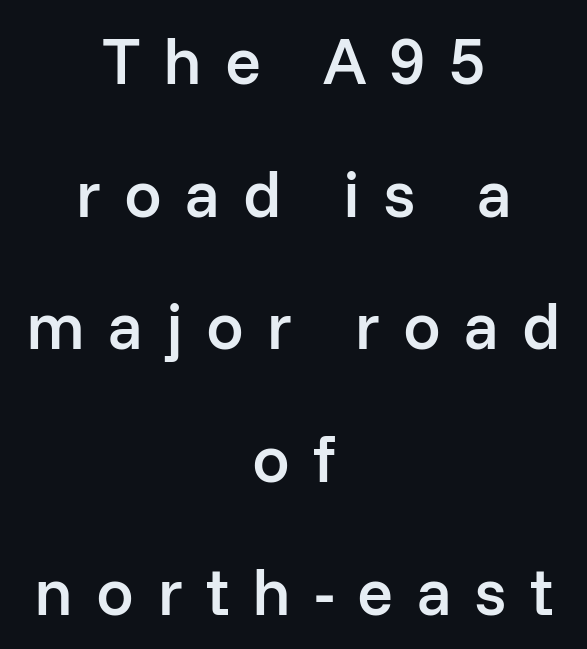
Character widths vary here, with narrow letters taking less room than wide ones. Note: no serifs on the glyphs. Typeset on center — no edge is straight. The strokes are fattened partway — semibold, not bold. The rendering inserts visible extra space after every character.
